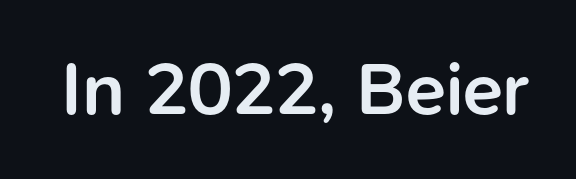
{"serif": "no", "italic": "no", "bold": "semi", "weight": "semibold", "width": "normal", "stroke_contrast": "low", "x_height": "medium", "monospaced": "no", "underline": "no", "letter_spacing": "normal", "letter_spacing_em": 0.0, "glyph_px": 74}
